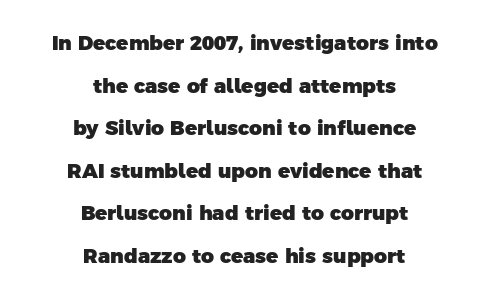
The image shows 20 px bold type; set centered, loose line spacing (2.13x), normal letter spacing, not underlined.
